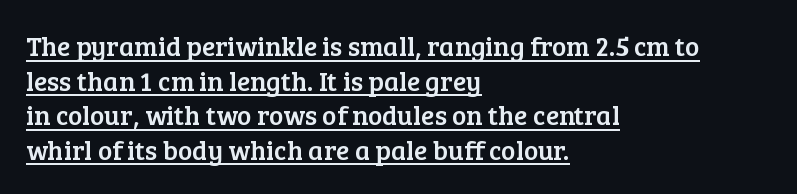
Every stem runs plumb, perpendicular to the baseline. What decoration does the sample have? An underline. Notice how descenders clear the ascenders below comfortably — that's standard leading. These lines stack with their left ends in a neat column. Honestly, the letter spacing is just normal — you wouldn't notice it.
